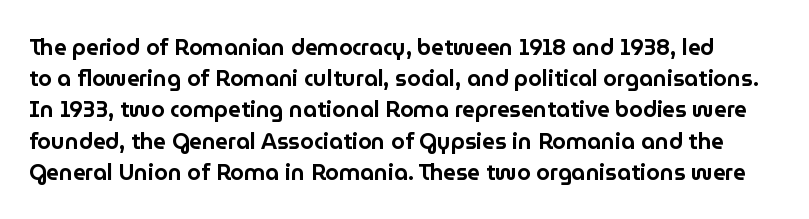
Q: Is the text italic (slanted)? A: No, it is upright.
Q: Is the text underlined? A: No.
Q: Is the spacing between letters normal or unusually wide? A: Normal.
Q: Is the spacing between lines tight, normal or loose? A: Normal.
